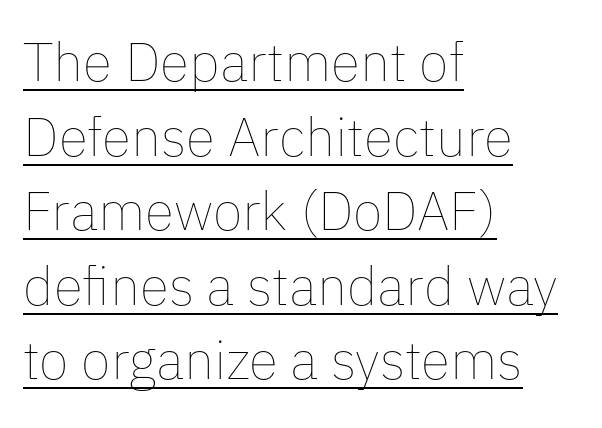
In CSS terms this would be text-align: left. The cut favours lightness, reaching ordinary text weight at its darkest. A typographer would call this underscored text. Proportional: the letters do not fall into vertical columns. Here the glyphs are tracked normally, forming tight word shapes.
